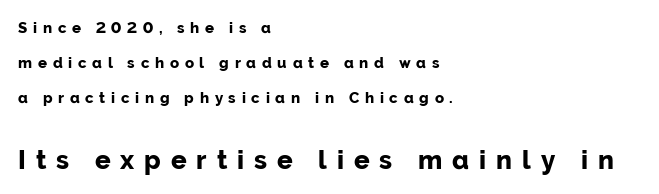
{"italic": "no", "bold": "yes", "underline": "no", "align": "left", "line_spacing": "loose", "line_spacing_ratio": 2.33, "letter_spacing": "wide", "letter_spacing_em": 0.38, "larger_block": "second", "size_ratio": 1.73, "glyph_px": 26}
